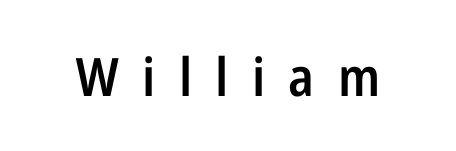
The image shows 53 px semibold, condensed sans-serif type, upright; set unusually wide letter spacing (+0.44 em), not underlined; low stroke contrast and a medium x-height.
